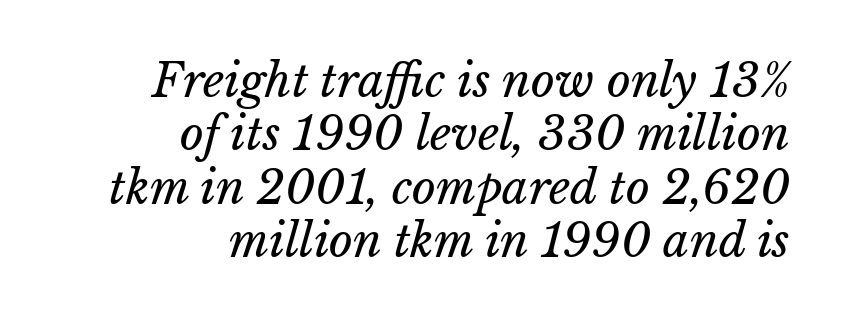
The image shows 46 px regular-weight type, italic (leaning right); set right-aligned, line spacing 1.16x, normal letter spacing, not underlined; low stroke contrast and a medium x-height.
